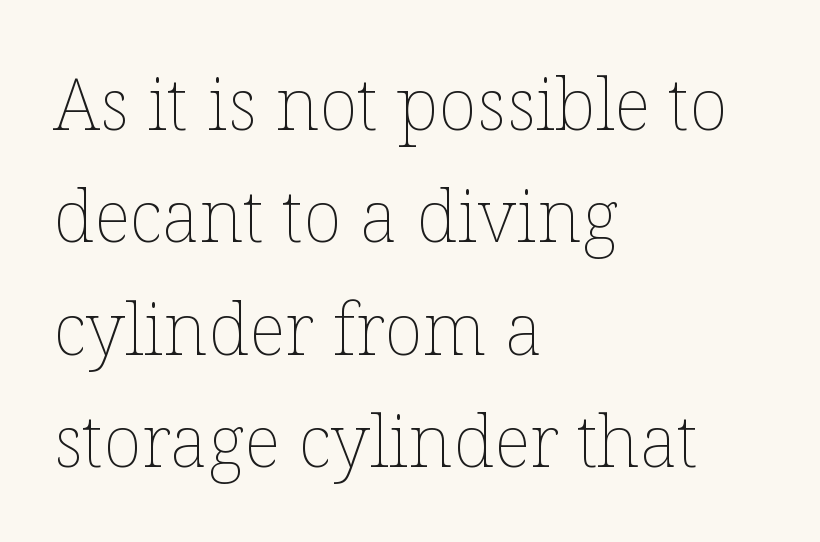
{"italic": "no", "bold": "no", "weight": "thin", "width": "normal", "stroke_contrast": "low", "x_height": "medium", "monospaced": "no", "underline": "no", "align": "left", "line_spacing": "normal", "line_spacing_ratio": 1.56, "letter_spacing": "normal", "letter_spacing_em": 0.0, "glyph_px": 72}
